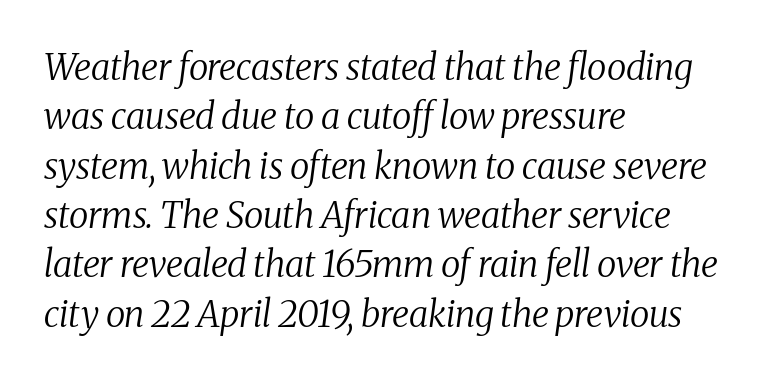
The image shows 36 px regular-weight serif type, italic (leaning right); set left-aligned, normal line spacing (1.37x), normal letter spacing, not underlined; medium stroke contrast and a medium x-height.
